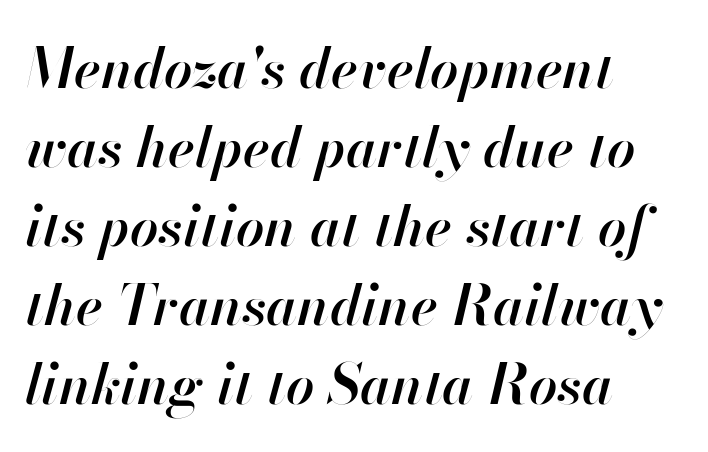
{"italic": "yes", "lean": "right", "slant_degrees": 13, "bold": "semi", "weight": "semibold", "width": "normal", "stroke_contrast": "high", "x_height": "small", "monospaced": "no", "underline": "no", "align": "left", "line_spacing": "normal", "line_spacing_ratio": 1.41, "letter_spacing": "normal", "letter_spacing_em": 0.0, "glyph_px": 56}
